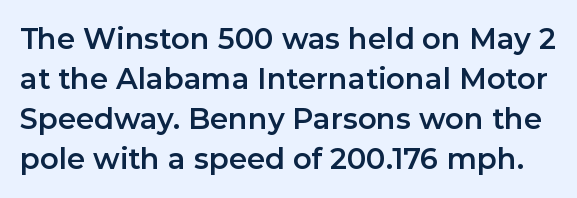
Each row of text sits above clean, open space. The letters stand upright; this is a roman face. Letterform terminals end flat and unadorned throughout the passage. Each word holds together tightly as a unit, with standard inter-letter gaps. The space between consecutive lines is moderate. Spacing verdict: proportional, widths tailored to each character.
